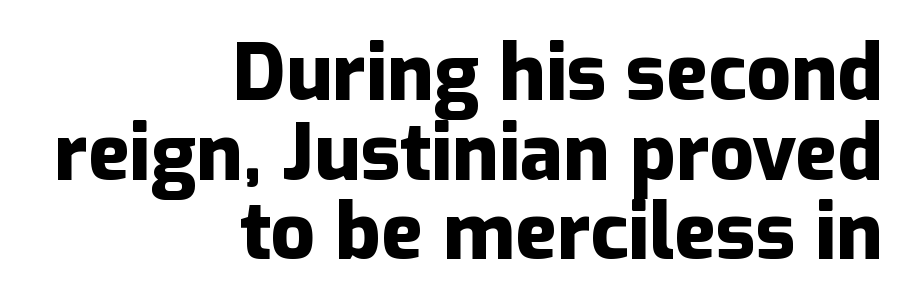
The image shows 78 px heavy sans-serif type, upright; set right-aligned, tight line spacing (1.02x), normal letter spacing, not underlined; low stroke contrast and a medium x-height.
